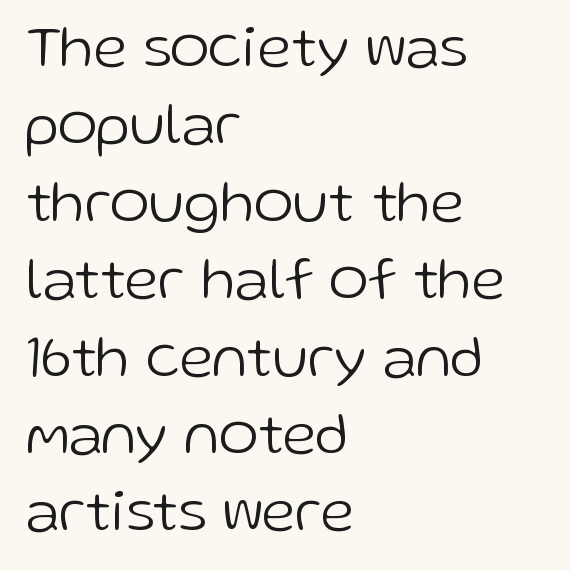
The face used here is a sans, in the tradition of grotesques and geometrics. Looks like regular typesetting: each glyph gets only the width it needs. The specimen reads as upright at a glance. Type without underlining. What stands out about the letter spacing? Nothing — it is the standard amount. Vertical spacing — default.
